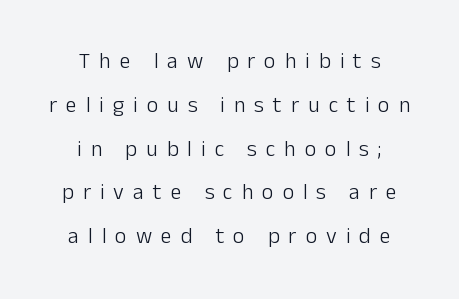
The image shows 22 px text type, upright; set centered, loose line spacing (1.99x), unusually wide letter spacing (+0.41 em), not underlined.
